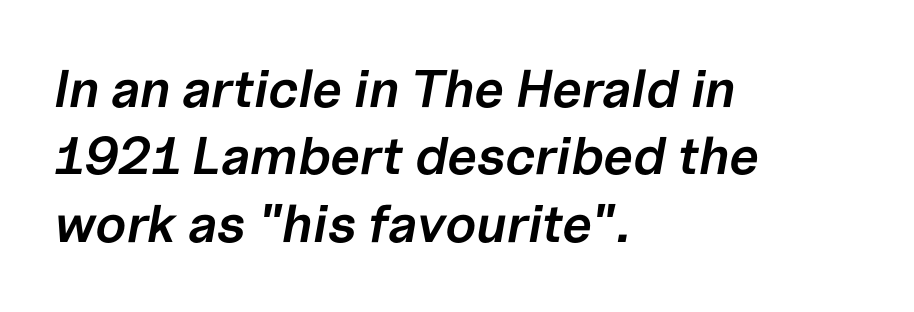
{"italic": "yes", "lean": "right", "slant_degrees": 10, "bold": "semi", "weight": "semibold", "width": "normal", "stroke_contrast": "low", "x_height": "medium", "monospaced": "no", "underline": "no", "align": "left", "line_spacing": "normal", "line_spacing_ratio": 1.27, "letter_spacing": "normal", "letter_spacing_em": 0.0, "glyph_px": 53}
